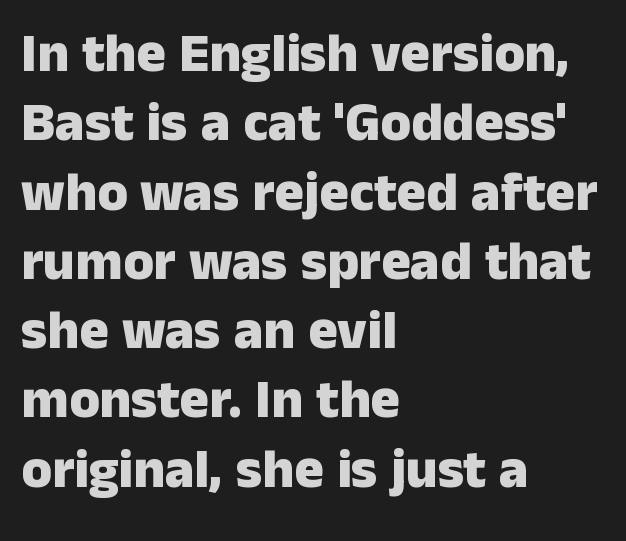
The image shows 55 px heavy sans-serif type, upright; set left-aligned, normal line spacing (1.26x), normal letter spacing, not underlined; low stroke contrast and a medium x-height.
